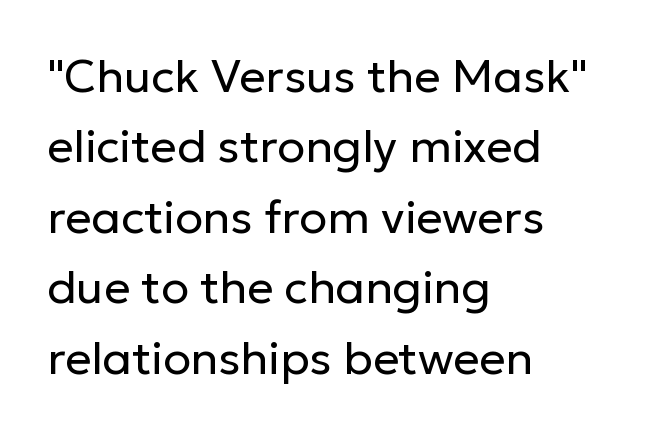
Q: Is the text bold? A: No.
Q: Is the text italic (slanted)? A: No, it is upright.
Q: Is the typeface a serif or a sans-serif typeface? A: Sans-serif.
Q: Is the text underlined? A: No.
Q: How is the paragraph aligned? A: Left-aligned.
Q: Is the spacing between letters normal or unusually wide? A: Normal.
Q: Is the spacing between lines tight, normal or loose? A: Normal.
Q: Width (condensed, normal, or wide)? A: Normal.
Q: Stroke contrast? A: Low.
Q: x-height? A: Medium.
Q: Monospaced? A: No.
